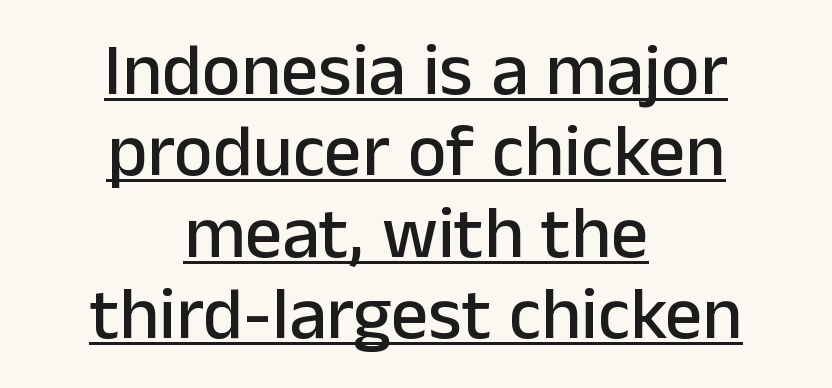
The horizontal fit of the characters is conventional and even. Each line is balanced around a shared central axis. Does a line run under the words? Yes, clearly. Each letter keeps its own natural width here, so spacing adapts to shape.
